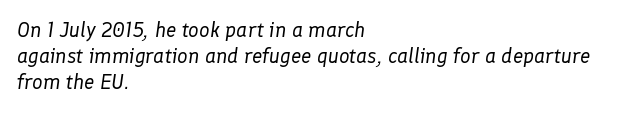
{"italic": "yes", "lean": "right", "slant_degrees": 8, "bold": "no", "underline": "no", "align": "left", "line_spacing": "normal", "line_spacing_ratio": 1.25, "letter_spacing": "normal", "letter_spacing_em": 0.0, "glyph_px": 21}
